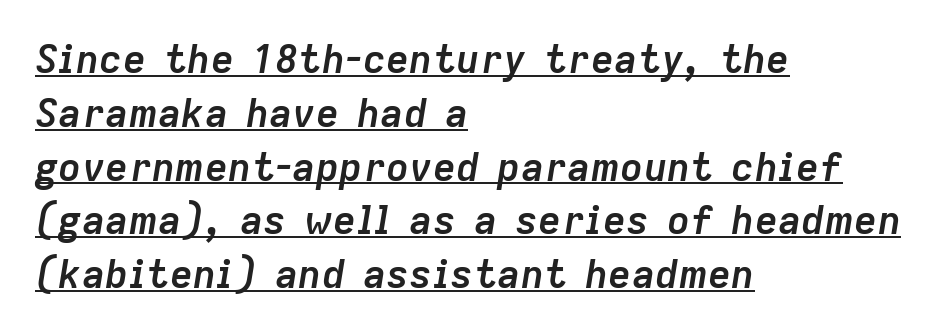
These lines were composed using italics. Characters follow at the spacing the type designer built in. The face used here appears with an underline applied. Every row of glyphs begins at an identical x-position on the left. How would I describe the line gaps? Plain and ordinary.
